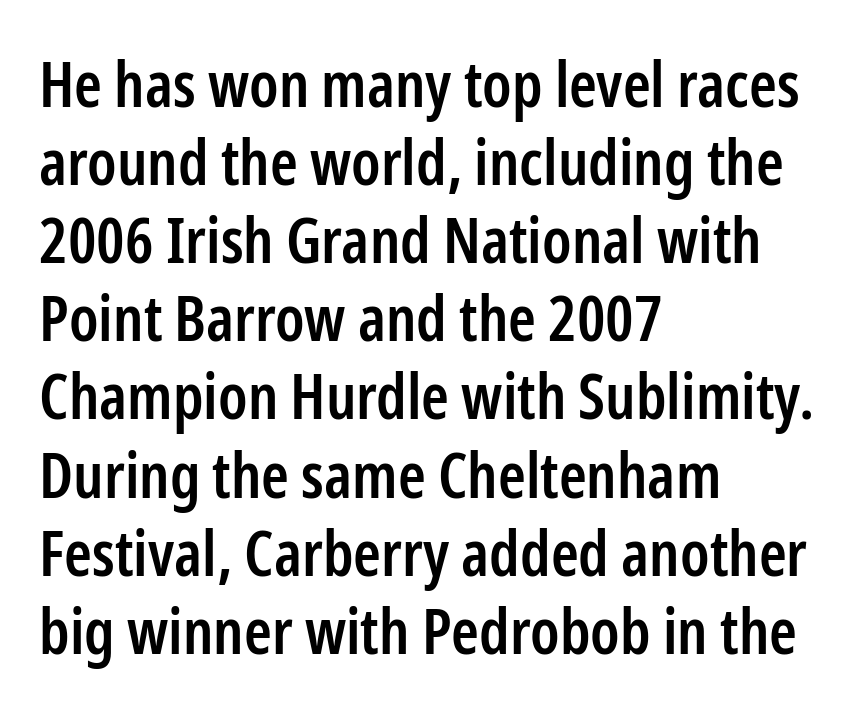
The image shows 63 px semibold, condensed sans-serif type, upright; set left-aligned, line spacing 1.24x, normal letter spacing, not underlined; low stroke contrast and a medium x-height.
